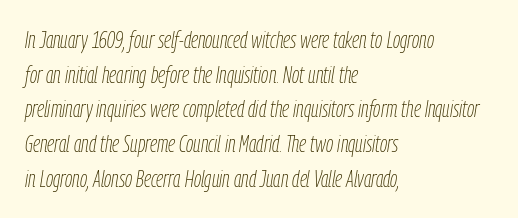
{"italic": "yes", "lean": "right", "slant_degrees": 9, "bold": "no", "underline": "no", "align": "left", "line_spacing": "normal", "line_spacing_ratio": 1.51, "letter_spacing": "normal", "letter_spacing_em": 0.0, "glyph_px": 23}
